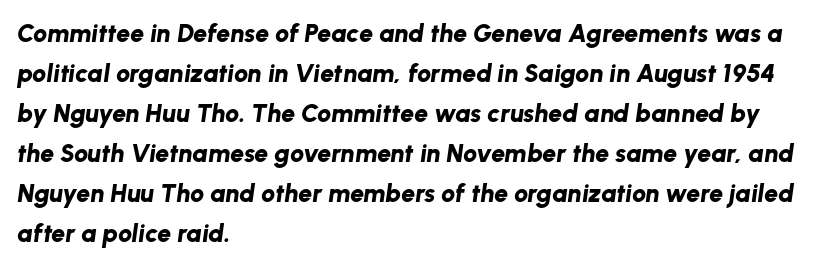
{"italic": "yes", "lean": "right", "slant_degrees": 8, "bold": "yes", "underline": "no", "align": "left", "line_spacing": "normal", "line_spacing_ratio": 1.6, "letter_spacing": "normal", "letter_spacing_em": 0.0, "glyph_px": 25}
